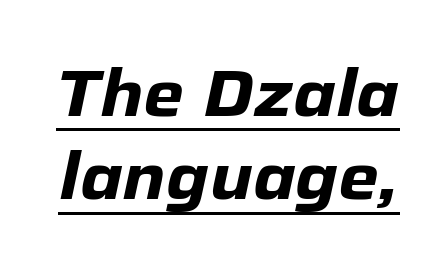
{"italic": "yes", "lean": "right", "slant_degrees": 12, "bold": "yes", "weight": "heavy", "width": "normal", "stroke_contrast": "low", "x_height": "medium", "monospaced": "no", "underline": "yes", "line_spacing": "normal", "line_spacing_ratio": 1.28, "letter_spacing": "normal", "letter_spacing_em": 0.0, "glyph_px": 65}
